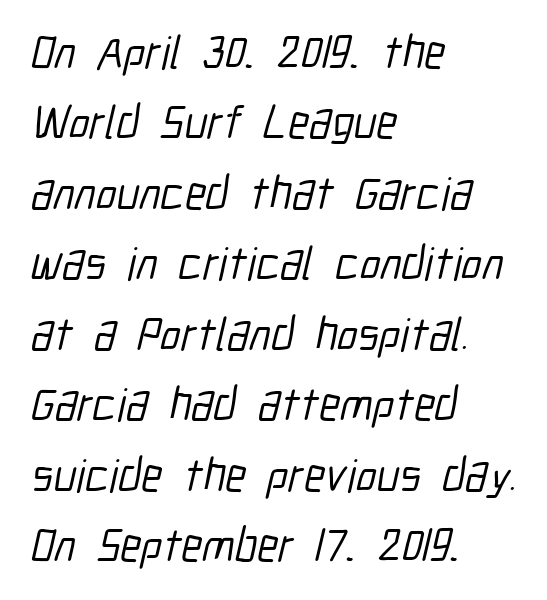
Only glyphs here, with clear space below each row. A student would call this left alignment; a typographer would say flush left, rag right. Leading: standard. Each letter keeps its own natural width here, so spacing adapts to shape. The typeface chosen for these lines omits serifs. The tracking reads as untouched default to a designer's eye.
